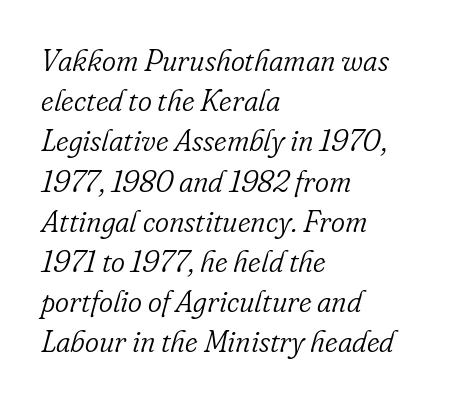
Visually the block forms a straight wall on the left and a jagged coastline on the right. Leading matches the norm, producing a regular column. The rendering applies a slant to the glyphs. The glyphs are unaccompanied by any horizontal stroke below them. A typesetter would call this proportional, since set widths differ per character.
